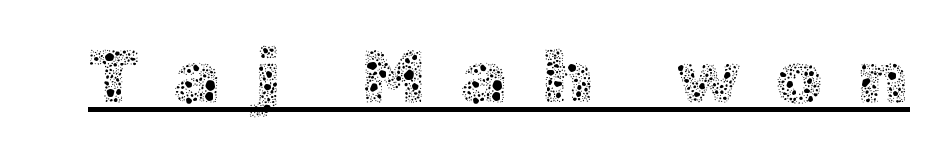
Q: Is the text bold? A: No.
Q: Is the text italic (slanted)? A: No, it is upright.
Q: Is the text underlined? A: Yes.
Q: Is the spacing between letters normal or unusually wide? A: Unusually wide.
Q: Width (condensed, normal, or wide)? A: Normal.
Q: x-height? A: Medium.
Q: Monospaced? A: No.
